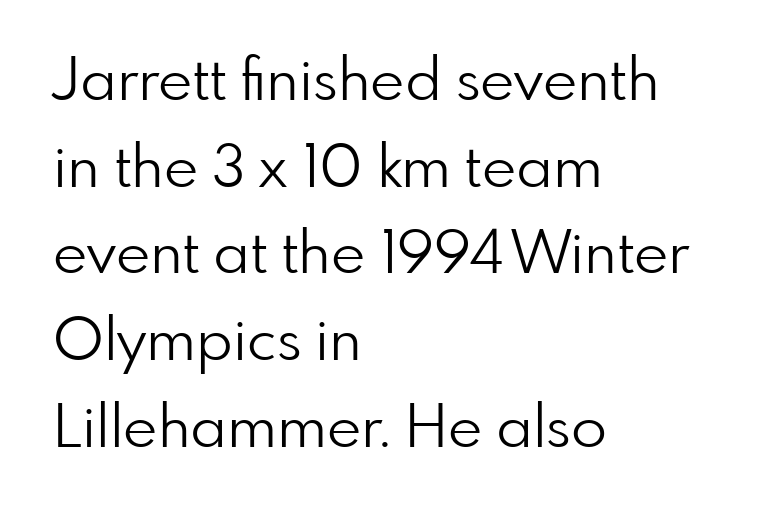
These lines are composed in type without serifs. Compared with a centered layout, this one pins lines to the left instead. Italic? Not at all — the glyphs are vertical. The passage shown has conventional tracking throughout.
